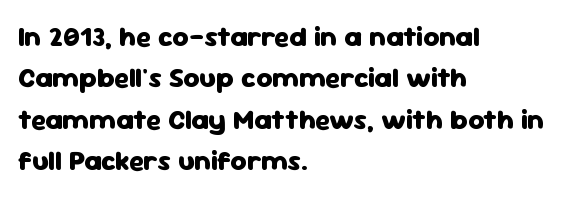
The image shows 28 px heavy sans-serif type, upright; set left-aligned, normal line spacing (1.48x), normal letter spacing, not underlined; low stroke contrast and a medium x-height.
